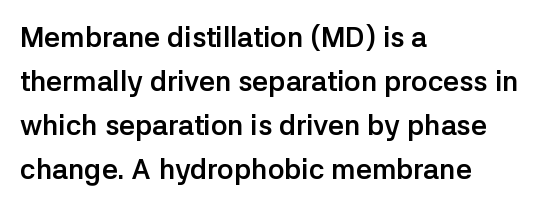
Q: Is the text bold? A: Yes.
Q: Is the text italic (slanted)? A: No, it is upright.
Q: Is the typeface a serif or a sans-serif typeface? A: Sans-serif.
Q: Is the text underlined? A: No.
Q: How is the paragraph aligned? A: Left-aligned.
Q: Is the spacing between letters normal or unusually wide? A: Normal.
Q: Is the spacing between lines tight, normal or loose? A: Normal.
Q: Width (condensed, normal, or wide)? A: Normal.
Q: Stroke contrast? A: Low.
Q: x-height? A: Medium.
Q: Monospaced? A: No.
